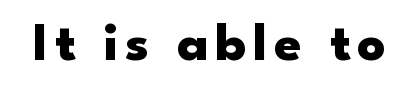
Q: Is the text bold? A: Yes.
Q: Is the text italic (slanted)? A: No, it is upright.
Q: Is the typeface a serif or a sans-serif typeface? A: Sans-serif.
Q: Is the text underlined? A: No.
Q: Width (condensed, normal, or wide)? A: Wide.
Q: Stroke contrast? A: Low.
Q: x-height? A: Small.
Q: Monospaced? A: No.
